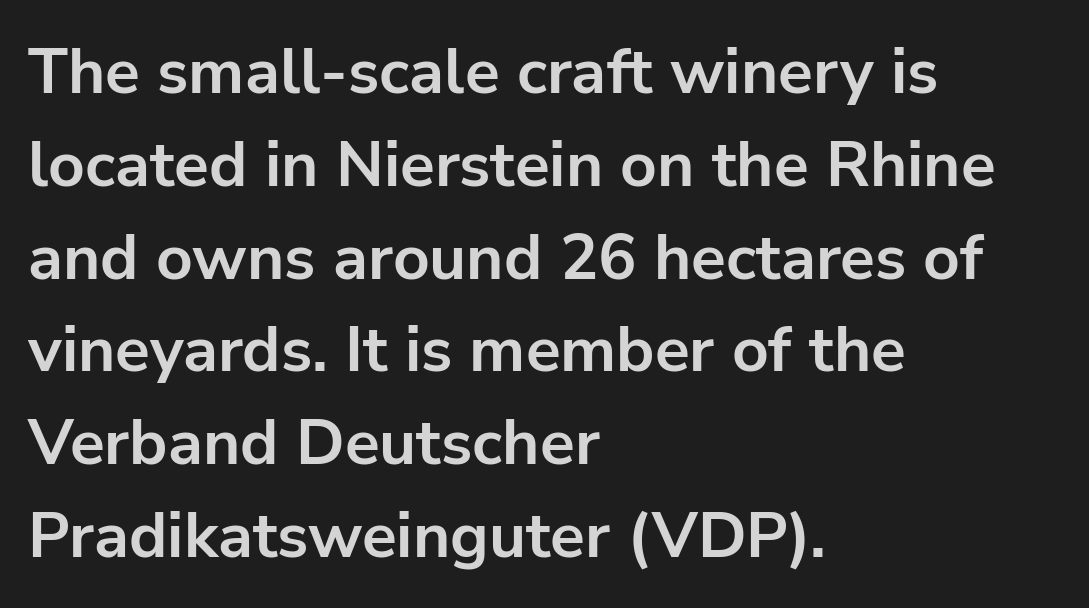
Q: Is the text bold? A: Yes.
Q: Is the text italic (slanted)? A: No, it is upright.
Q: Is the typeface a serif or a sans-serif typeface? A: Sans-serif.
Q: Is the text underlined? A: No.
Q: How is the paragraph aligned? A: Left-aligned.
Q: Is the spacing between letters normal or unusually wide? A: Normal.
Q: Is the spacing between lines tight, normal or loose? A: Normal.
Q: Width (condensed, normal, or wide)? A: Normal.
Q: Stroke contrast? A: Low.
Q: x-height? A: Medium.
Q: Monospaced? A: No.
